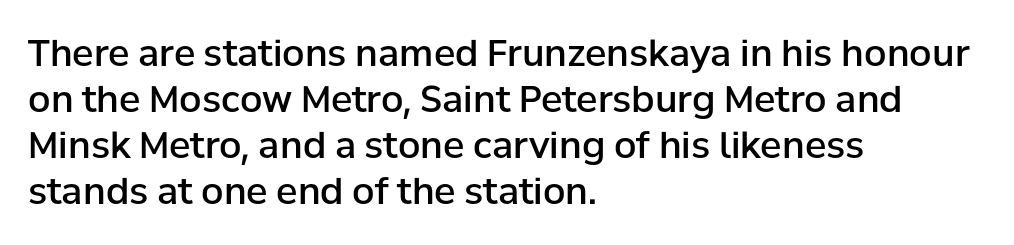
Notice how descenders clear the ascenders below comfortably — that's standard leading. Designer's note — italics off, roman on. Firm but not heavy-handed strokes: this text is semibold. Decoration check: the copy has no underline. Characters follow at the spacing the type designer built in.
